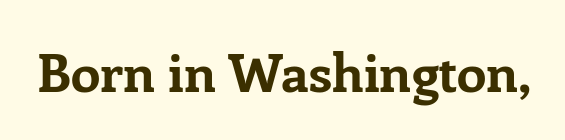
{"serif": "yes", "italic": "no", "bold": "yes", "weight": "bold", "width": "normal", "stroke_contrast": "low", "x_height": "medium", "monospaced": "no", "underline": "no", "letter_spacing": "normal", "letter_spacing_em": 0.0, "glyph_px": 53}
